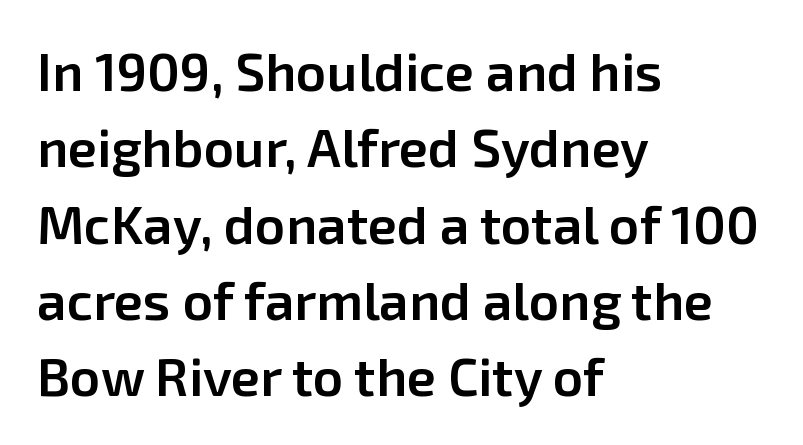
Interline gaps are of average width in this sample. Set as a demibold, roughly 600 on the weight scale. You can tell from the bare stems that sans-serif type was used. Quick note: underline off. The lettering holds an erect, upright posture throughout. You could call the tracking neutral — neither tight nor loose.
